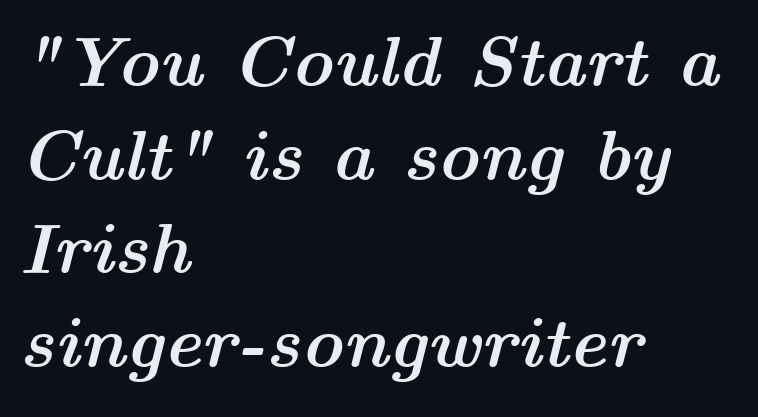
The image shows 71 px semibold, wide type, italic (leaning right); set left-aligned, normal line spacing (1.32x), normal letter spacing, not underlined; medium stroke contrast and a medium x-height.
